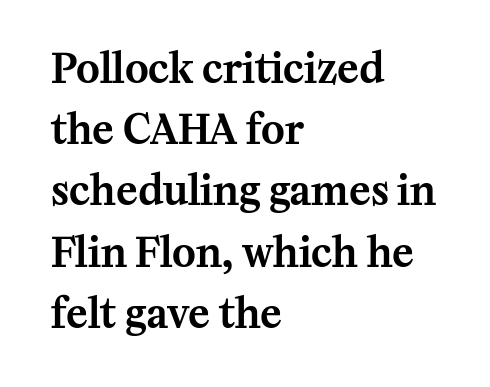
The lettering stays uniformly vertical, giving the passage a roman look. A bare baseline throughout the passage. Students, observe: this is what conventionally led text looks like. A student would call this left alignment; a typographer would say flush left, rag right.
